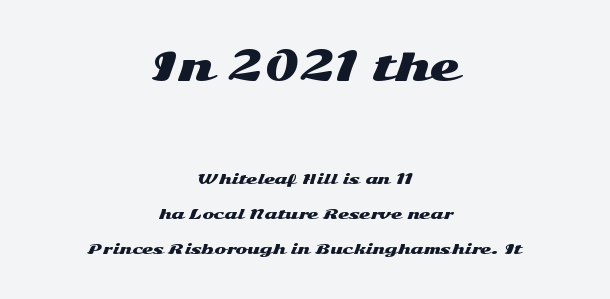
{"serif": "no", "width": "wide", "stroke_contrast": "medium", "x_height": "medium", "monospaced": "no", "underline": "no", "align": "center", "line_spacing": "loose", "line_spacing_ratio": 2.5, "letter_spacing": "normal", "letter_spacing_em": 0.0, "larger_block": "first", "size_ratio": 2.79, "glyph_px": 39}
